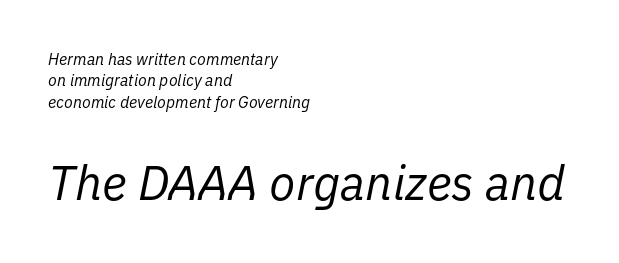
Q: Is the text bold? A: No.
Q: Is the text italic (slanted)? A: Yes, it leans right by about 11 degrees.
Q: Is the text underlined? A: No.
Q: How is the paragraph aligned? A: Left-aligned.
Q: Is the spacing between letters normal or unusually wide? A: Normal.
Q: Is the spacing between lines tight, normal or loose? A: Normal.
Q: Which block of text is set in a larger size, the first (top) or the second (bottom)? A: The second (bottom) one.
Q: Width (condensed, normal, or wide)? A: Normal.
Q: Stroke contrast? A: Low.
Q: x-height? A: Medium.
Q: Monospaced? A: No.
